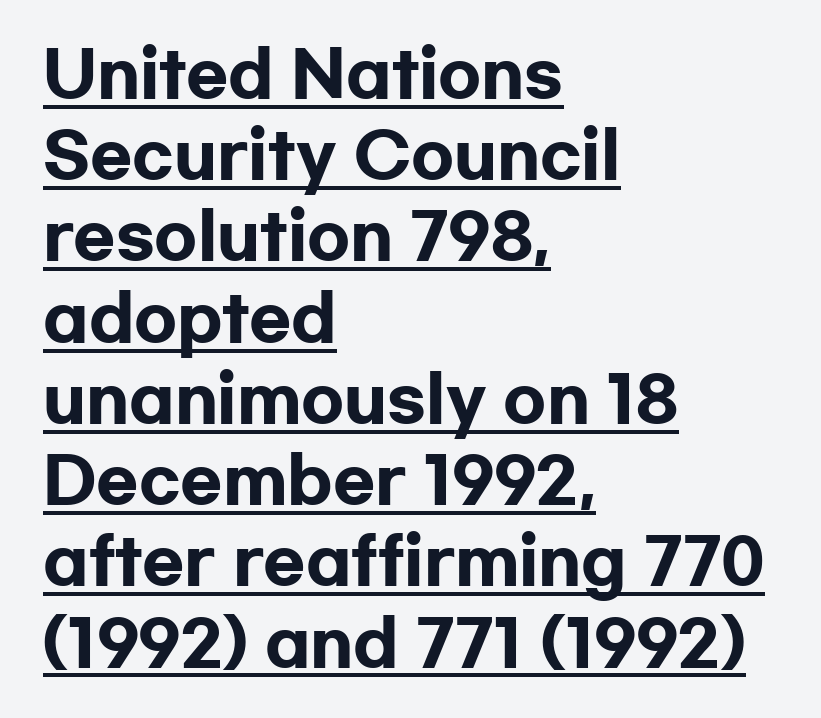
The image shows 62 px heavy, wide sans-serif type, upright; set left-aligned, normal line spacing (1.31x), normal letter spacing, underlined; low stroke contrast and a medium x-height.
